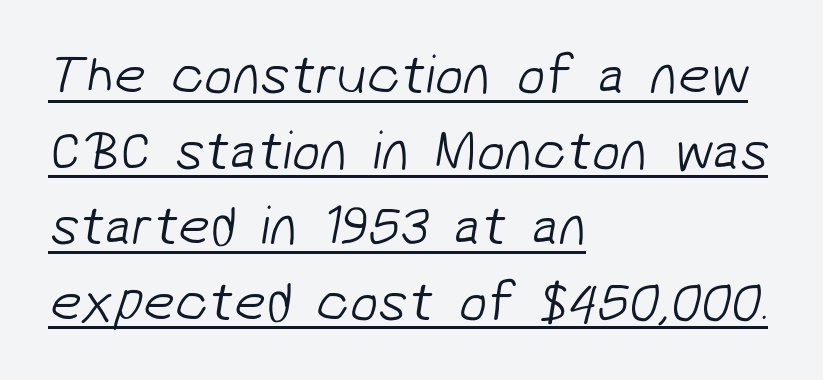
{"serif": "no", "bold": "no", "weight": "light", "width": "normal", "stroke_contrast": "low", "x_height": "medium", "monospaced": "no", "underline": "yes", "align": "left", "line_spacing": "normal", "line_spacing_ratio": 1.35, "letter_spacing": "normal", "letter_spacing_em": 0.0, "glyph_px": 56}
